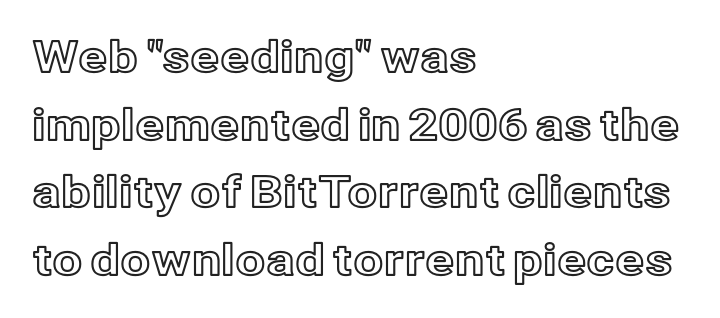
{"italic": "no", "width": "normal", "x_height": "medium", "monospaced": "no", "underline": "no", "align": "left", "line_spacing": "normal", "line_spacing_ratio": 1.57, "letter_spacing": "normal", "letter_spacing_em": 0.0, "glyph_px": 43}
